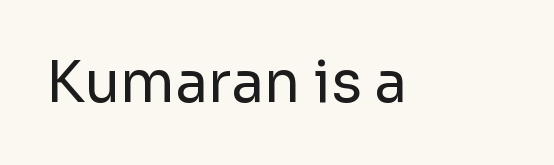
{"serif": "no", "italic": "no", "bold": "no", "weight": "regular", "width": "normal", "stroke_contrast": "low", "x_height": "medium", "monospaced": "no", "underline": "no", "letter_spacing": "normal", "letter_spacing_em": 0.0, "glyph_px": 57}
